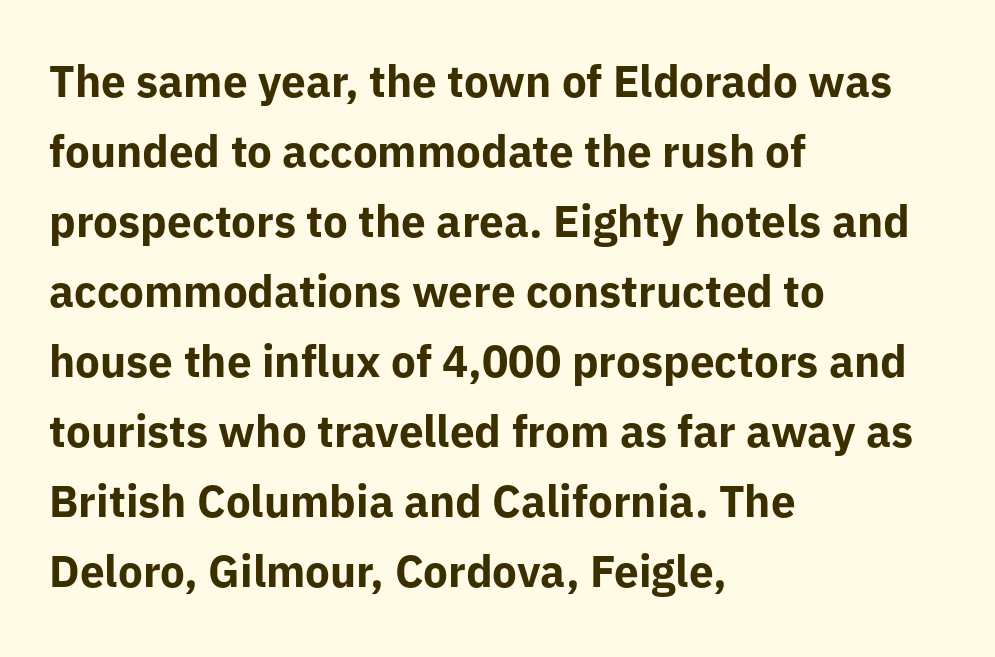
{"serif": "no", "italic": "no", "bold": "yes", "weight": "bold", "width": "normal", "stroke_contrast": "low", "x_height": "medium", "monospaced": "no", "underline": "no", "align": "left", "line_spacing": "normal", "line_spacing_ratio": 1.59, "letter_spacing": "normal", "letter_spacing_em": 0.0, "glyph_px": 44}
